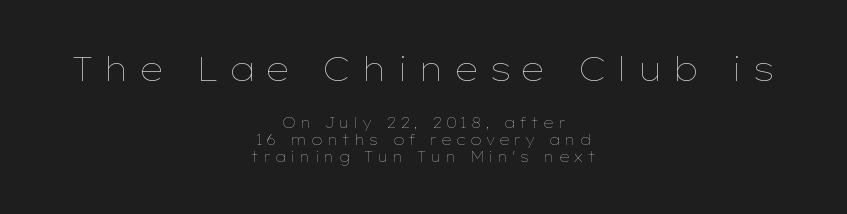
Q: Is the text bold? A: No.
Q: Is the text italic (slanted)? A: No, it is upright.
Q: Is the text underlined? A: No.
Q: How is the paragraph aligned? A: Centered.
Q: Is the spacing between letters normal or unusually wide? A: Unusually wide.
Q: Which block of text is set in a larger size, the first (top) or the second (bottom)? A: The first (top) one.
Q: Width (condensed, normal, or wide)? A: Wide.
Q: Stroke contrast? A: Low.
Q: x-height? A: Medium.
Q: Monospaced? A: No.
